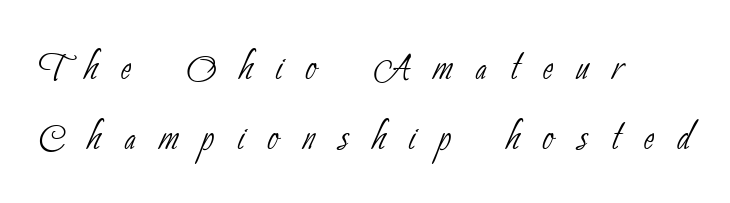
Q: Is the text bold? A: No.
Q: Is the typeface a serif or a sans-serif typeface? A: Sans-serif.
Q: Is the text underlined? A: No.
Q: How is the paragraph aligned? A: Left-aligned.
Q: Is the spacing between letters normal or unusually wide? A: Unusually wide.
Q: Is the spacing between lines tight, normal or loose? A: Normal.
Q: Width (condensed, normal, or wide)? A: Condensed.
Q: Stroke contrast? A: Low.
Q: x-height? A: Small.
Q: Monospaced? A: No.
